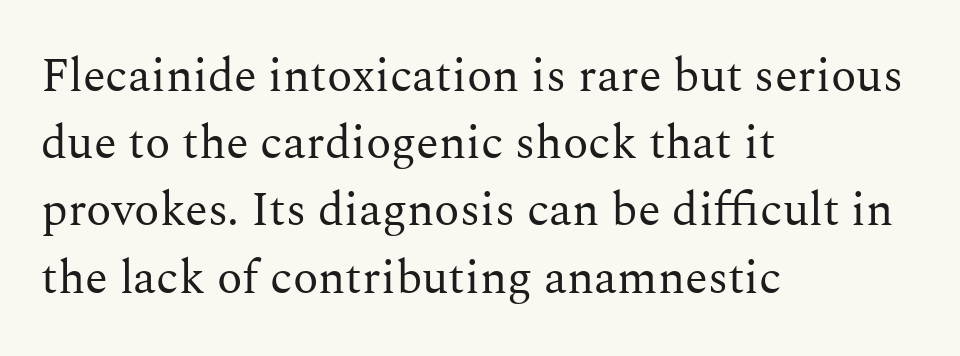
The image shows 47 px regular-weight serif type, upright; set left-aligned, normal line spacing (1.43x), normal letter spacing, not underlined; medium stroke contrast and a medium x-height.
